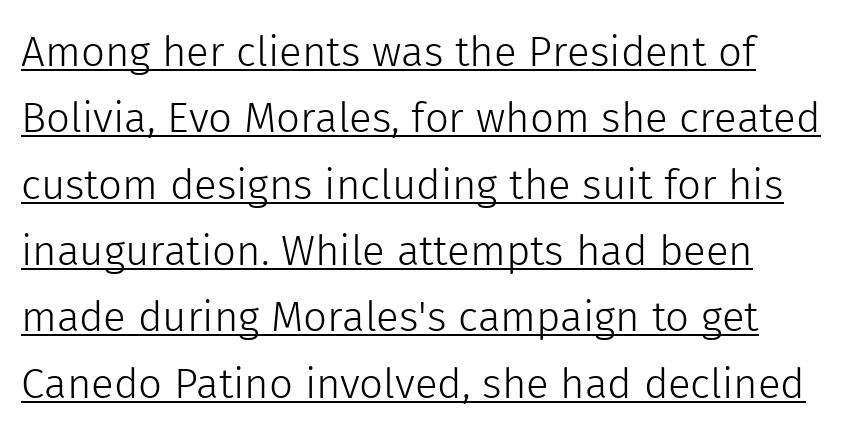
The image shows 42 px light sans-serif type, upright; set normal line spacing (1.58x), normal letter spacing, underlined; a medium x-height.
